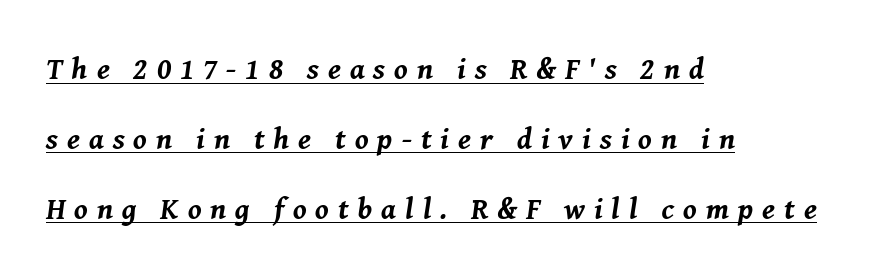
The image shows 30 px bold type, italic (leaning right); set left-aligned, loose line spacing (2.33x), unusually wide letter spacing (+0.3 em), underlined; medium stroke contrast and a medium x-height.
